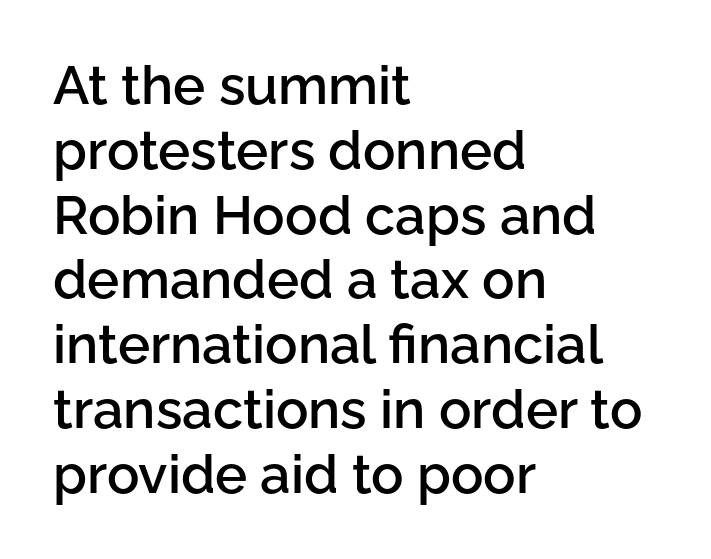
Q: Is the text bold? A: Semi-bold.
Q: Is the text italic (slanted)? A: No, it is upright.
Q: Is the typeface a serif or a sans-serif typeface? A: Sans-serif.
Q: Is the text underlined? A: No.
Q: How is the paragraph aligned? A: Left-aligned.
Q: Is the spacing between letters normal or unusually wide? A: Normal.
Q: Width (condensed, normal, or wide)? A: Normal.
Q: Stroke contrast? A: Low.
Q: x-height? A: Medium.
Q: Monospaced? A: No.
